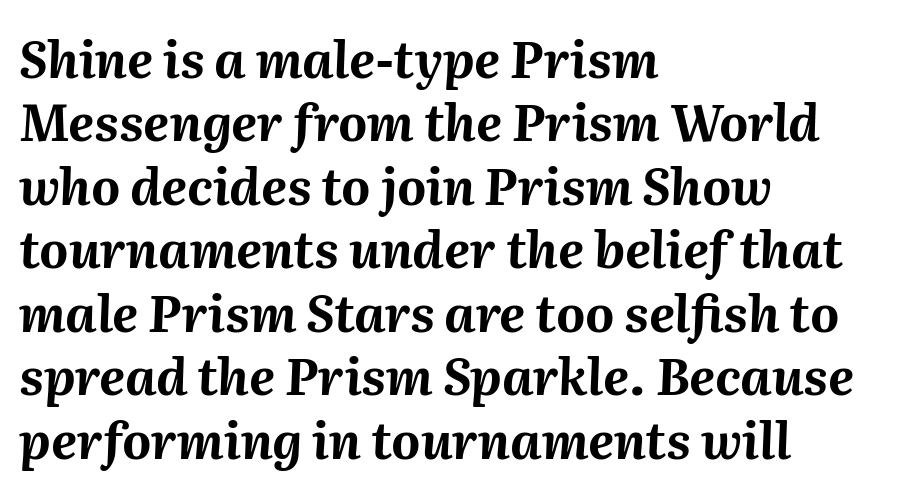
Q: Is the text bold? A: Yes.
Q: Is the text italic (slanted)? A: Yes, it leans right by about 2 degrees.
Q: Is the text underlined? A: No.
Q: How is the paragraph aligned? A: Left-aligned.
Q: Is the spacing between letters normal or unusually wide? A: Normal.
Q: Is the spacing between lines tight, normal or loose? A: Normal.
Q: Width (condensed, normal, or wide)? A: Normal.
Q: Stroke contrast? A: Medium.
Q: x-height? A: Medium.
Q: Monospaced? A: No.
